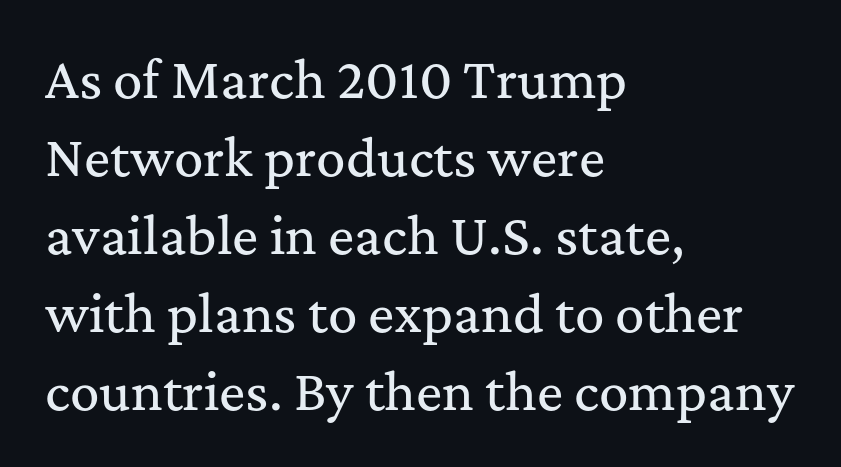
{"serif": "yes", "italic": "no", "width": "normal", "stroke_contrast": "medium", "x_height": "medium", "monospaced": "no", "underline": "no", "align": "left", "line_spacing": "normal", "line_spacing_ratio": 1.59, "letter_spacing": "normal", "letter_spacing_em": 0.0, "glyph_px": 49}
